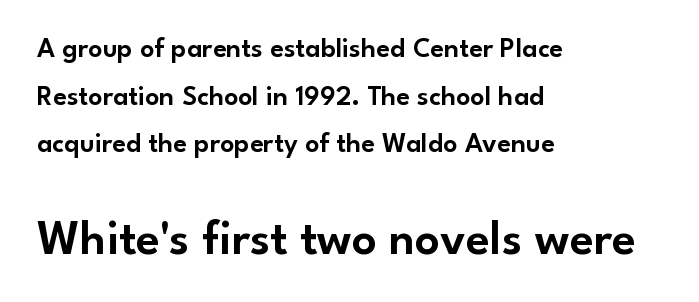
Q: Is the text italic (slanted)? A: No, it is upright.
Q: Is the typeface a serif or a sans-serif typeface? A: Sans-serif.
Q: Is the text underlined? A: No.
Q: How is the paragraph aligned? A: Left-aligned.
Q: Is the spacing between letters normal or unusually wide? A: Normal.
Q: Is the spacing between lines tight, normal or loose? A: Normal.
Q: Which block of text is set in a larger size, the first (top) or the second (bottom)? A: The second (bottom) one.
Q: Width (condensed, normal, or wide)? A: Normal.
Q: Stroke contrast? A: Low.
Q: x-height? A: Small.
Q: Monospaced? A: No.
